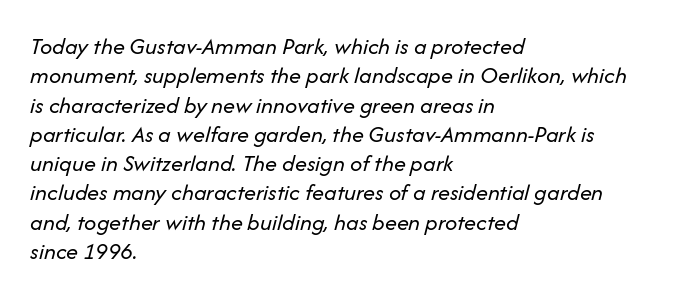
Q: Is the text bold? A: No.
Q: Is the text italic (slanted)? A: Yes, it leans right by about 14 degrees.
Q: Is the text underlined? A: No.
Q: How is the paragraph aligned? A: Left-aligned.
Q: Is the spacing between letters normal or unusually wide? A: Normal.
